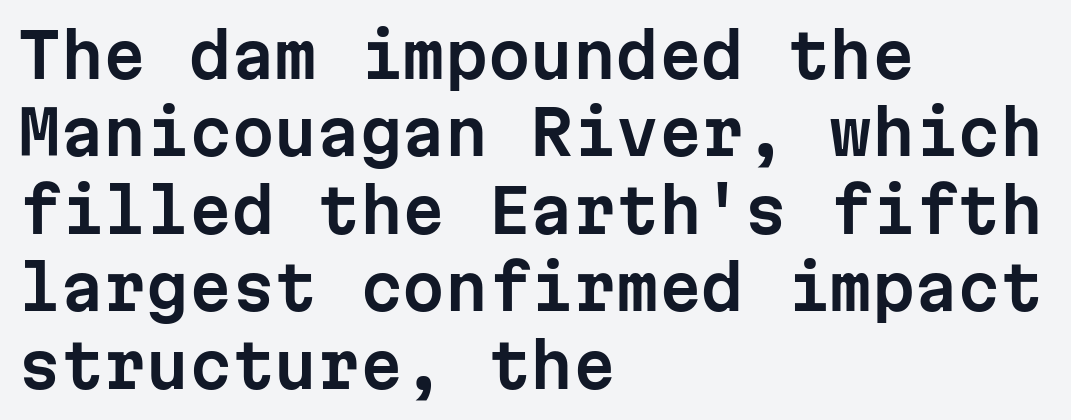
Every row of glyphs begins at an identical x-position on the left. The words here are not underlined. Standard letterfit; no display-style spreading of the glyphs. One glance says typical: line gaps are just what's usual. These lines are rendered in a fixed-pitch font. If you drew a line through each stem, it would be perfectly vertical.
